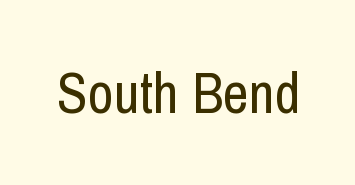
The font's upright variant was chosen for this text. Each letter keeps its own natural width here, so spacing adapts to shape. No extra tracking has been applied to these lines. Nothing sits at the stroke ends, so this counts as sans-serif. The passage shown is not underscored anywhere.
